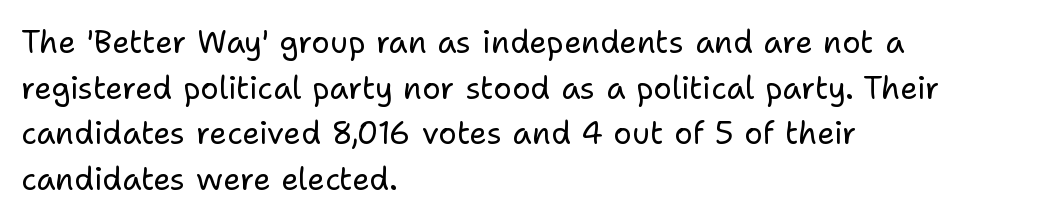
Q: Is the text bold? A: No.
Q: Is the text italic (slanted)? A: No, it is upright.
Q: Is the typeface a serif or a sans-serif typeface? A: Sans-serif.
Q: Is the text underlined? A: No.
Q: How is the paragraph aligned? A: Left-aligned.
Q: Is the spacing between letters normal or unusually wide? A: Normal.
Q: Is the spacing between lines tight, normal or loose? A: Normal.
Q: Width (condensed, normal, or wide)? A: Normal.
Q: Stroke contrast? A: Low.
Q: x-height? A: Medium.
Q: Monospaced? A: No.
